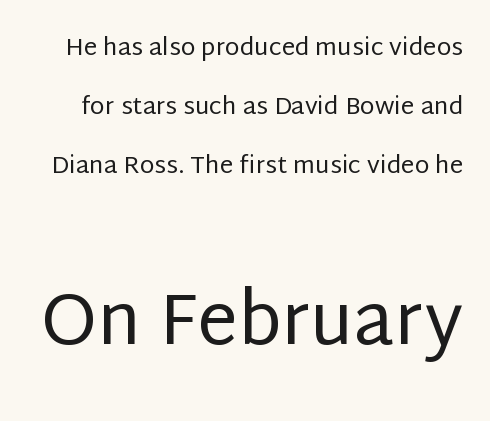
The image shows 72 px regular-weight sans-serif type, upright; set loose line spacing (2.45x), normal letter spacing, not underlined; the second (bottom) block is 3.0x larger; low stroke contrast and a large x-height.
